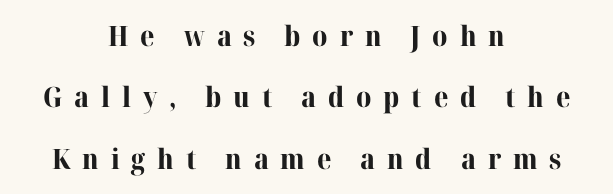
{"serif": "yes", "italic": "no", "bold": "yes", "weight": "bold", "width": "normal", "stroke_contrast": "high", "x_height": "medium", "monospaced": "no", "underline": "no", "align": "center", "line_spacing": "loose", "line_spacing_ratio": 2.19, "letter_spacing": "wide", "letter_spacing_em": 0.42, "glyph_px": 28}
